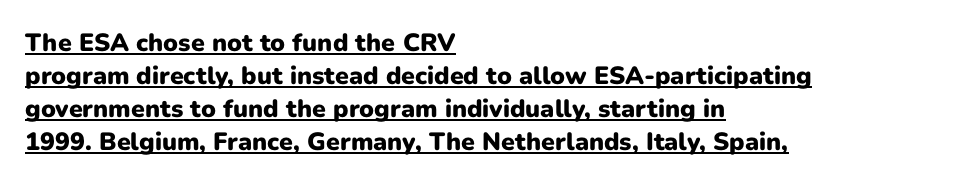
The image shows 25 px bold type, upright; set left-aligned, normal line spacing (1.32x), normal letter spacing, underlined.
